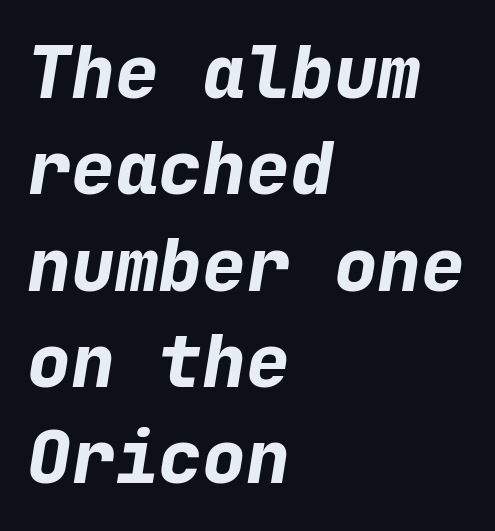
{"italic": "yes", "lean": "right", "slant_degrees": 9, "bold": "yes", "weight": "bold", "width": "normal", "stroke_contrast": "low", "x_height": "medium", "monospaced": "yes", "underline": "no", "align": "left", "line_spacing": "normal", "line_spacing_ratio": 1.32, "letter_spacing": "normal", "letter_spacing_em": 0.0, "glyph_px": 73}
